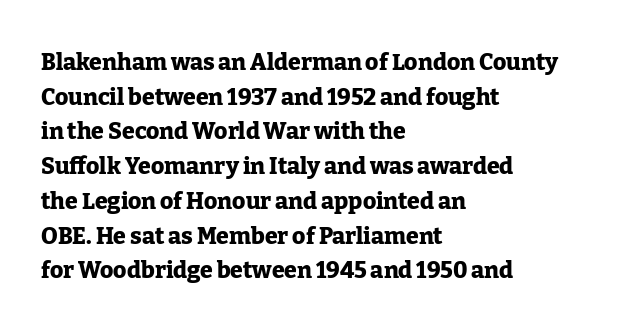
Every stem runs plumb, perpendicular to the baseline. The typesetting leans heavy: a genuine bold. Anything drawn beneath the words? Only blank space. The paragraph shown leans on its left margin. In terms of letterspacing, this is plain default setting. The space between consecutive lines is moderate.
